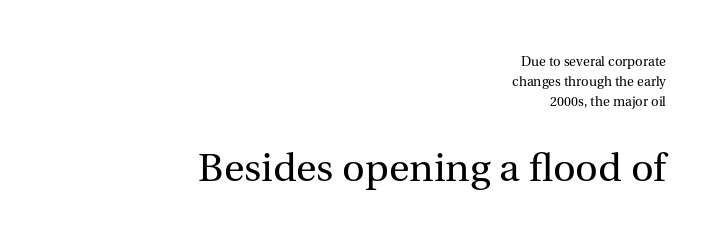
Beneath every word, the page is bare. Regarding leading, the lines here are spaced in the standard way. No letter is thick-stroked: the sample isn't bold. Of the two passages, the one underneath uses the larger point size. Nope, not italic — everything's standing straight.
